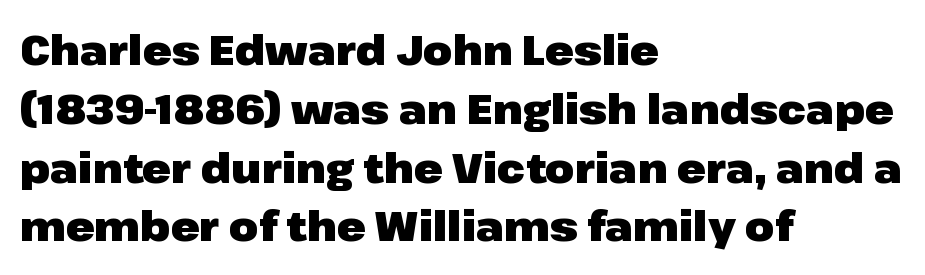
Q: Is the text bold? A: Yes.
Q: Is the text italic (slanted)? A: No, it is upright.
Q: Is the typeface a serif or a sans-serif typeface? A: Sans-serif.
Q: Is the text underlined? A: No.
Q: How is the paragraph aligned? A: Left-aligned.
Q: Is the spacing between letters normal or unusually wide? A: Normal.
Q: Is the spacing between lines tight, normal or loose? A: Normal.
Q: Width (condensed, normal, or wide)? A: Normal.
Q: Stroke contrast? A: Low.
Q: x-height? A: Medium.
Q: Monospaced? A: No.
